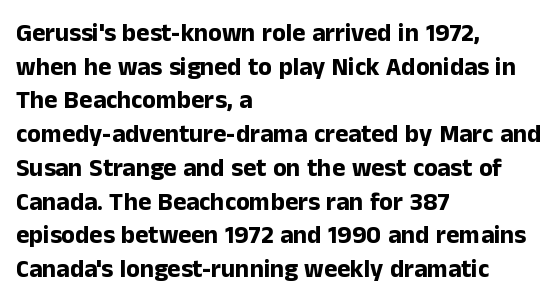
Q: Is the text bold? A: Yes.
Q: Is the text italic (slanted)? A: No, it is upright.
Q: Is the text underlined? A: No.
Q: How is the paragraph aligned? A: Left-aligned.
Q: Is the spacing between letters normal or unusually wide? A: Normal.
Q: Is the spacing between lines tight, normal or loose? A: Normal.
